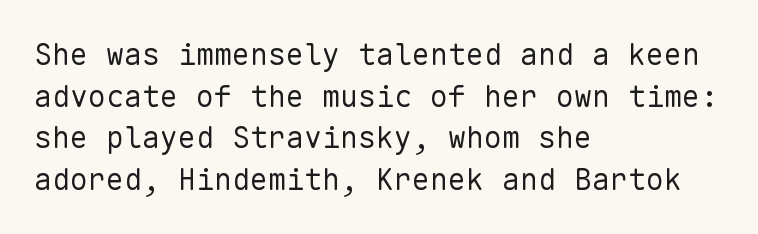
{"serif": "no", "italic": "no", "bold": "no", "weight": "regular", "width": "normal", "stroke_contrast": "low", "x_height": "medium", "monospaced": "yes", "underline": "no", "align": "left", "line_spacing": "normal", "line_spacing_ratio": 1.39, "letter_spacing": "normal", "letter_spacing_em": 0.0, "glyph_px": 30}
